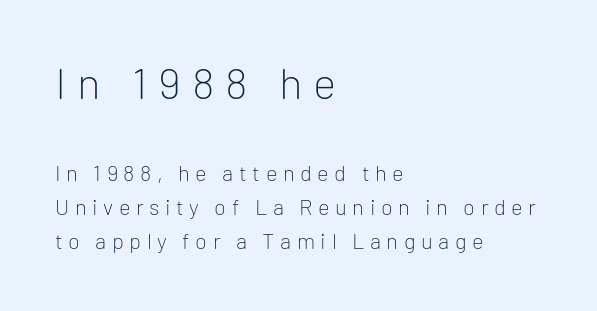
Honestly, the row spacing looks completely unremarkable. Substantial extra tracking has been applied to these lines. The first block has been scaled up relative to the second. A light-to-regular cut is what we see here. This rendering uses left alignment, leaving the right contour irregular. Here the designer chose a conventional face with non-uniform glyph widths.
